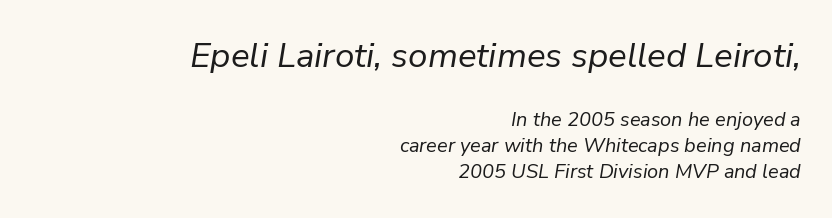
The image shows 35 px regular-weight type, italic (leaning right); set right-aligned, normal line spacing (1.31x), normal letter spacing, not underlined; the first (top) block is 1.75x larger; low stroke contrast and a medium x-height.
